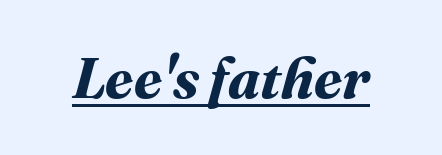
The glyphs have the mass of a bold cut. A typesetter would call this zero additional tracking. The letters advance in unequal steps, a hallmark of proportional type. The typesetter has applied underlining to the passage shown.
